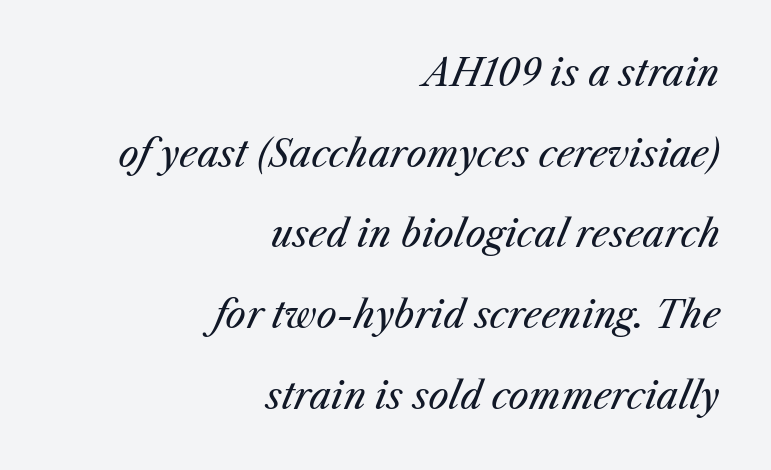
Q: Is the text bold? A: No.
Q: Is the text italic (slanted)? A: Yes, it leans right by about 25 degrees.
Q: Is the text underlined? A: No.
Q: How is the paragraph aligned? A: Right-aligned.
Q: Is the spacing between letters normal or unusually wide? A: Normal.
Q: Is the spacing between lines tight, normal or loose? A: Loose.
Q: Width (condensed, normal, or wide)? A: Normal.
Q: Stroke contrast? A: Medium.
Q: x-height? A: Medium.
Q: Monospaced? A: No.
